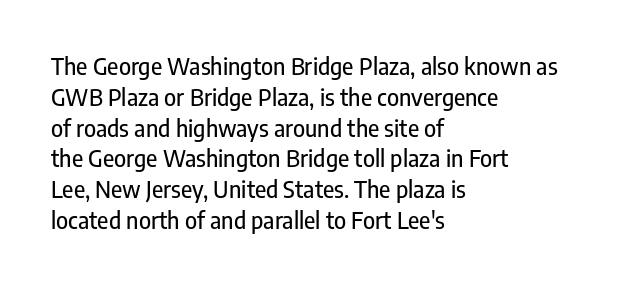
The glyphs are unaccompanied by any horizontal stroke below them. Quick note: not italic, upright. Each word holds together tightly as a unit, with standard inter-letter gaps. The paragraph shown leans on its left margin. Does the leading feel generous? No, just average.
